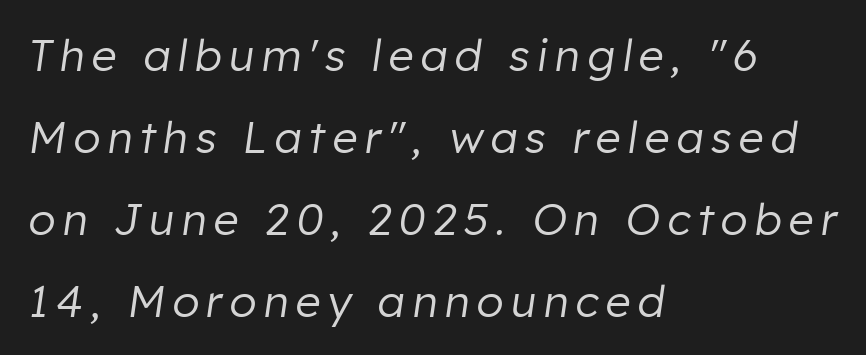
Q: Is the text bold? A: No.
Q: Is the text italic (slanted)? A: Yes, it leans right by about 8 degrees.
Q: Is the text underlined? A: No.
Q: How is the paragraph aligned? A: Left-aligned.
Q: Width (condensed, normal, or wide)? A: Normal.
Q: Stroke contrast? A: Low.
Q: x-height? A: Medium.
Q: Monospaced? A: No.
